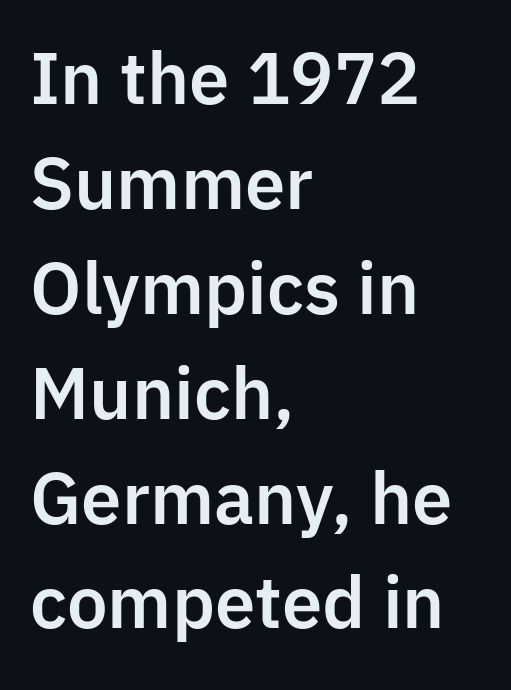
Normally led — the rows are evenly, conventionally spaced. Every row of glyphs begins at an identical x-position on the left. Is this a fixed-width face? No — the glyphs have proportional, varying widths. Check under the words: just untouched page. The glyphs in this specimen are sans serif. Students, note that the glyphs here touch the page at normal intervals.
